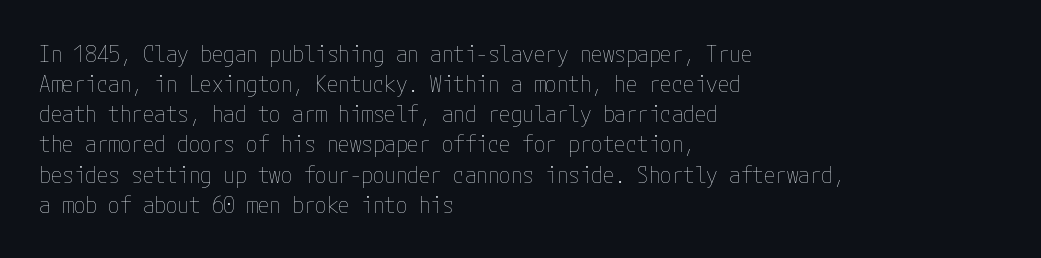
Q: Is the text bold? A: No.
Q: Is the text italic (slanted)? A: No, it is upright.
Q: Is the text underlined? A: No.
Q: How is the paragraph aligned? A: Left-aligned.
Q: Is the spacing between letters normal or unusually wide? A: Normal.
Q: Is the spacing between lines tight, normal or loose? A: Normal.
